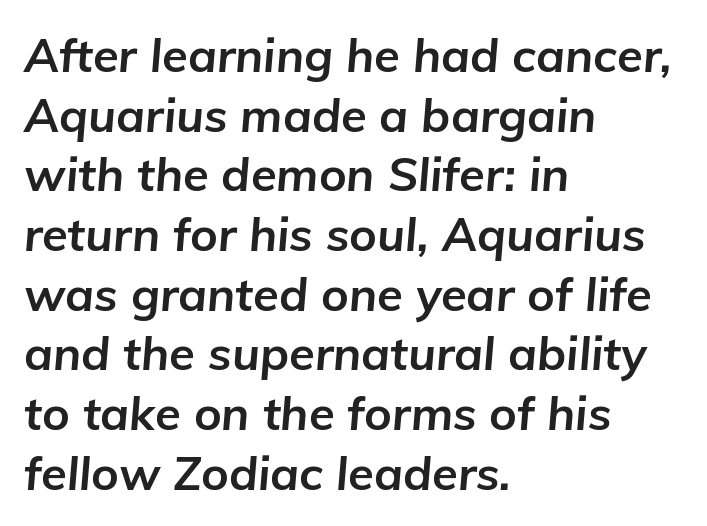
Q: Is the text bold? A: Yes.
Q: Is the text italic (slanted)? A: Yes, it leans right by about 5 degrees.
Q: Is the text underlined? A: No.
Q: How is the paragraph aligned? A: Left-aligned.
Q: Is the spacing between letters normal or unusually wide? A: Normal.
Q: Is the spacing between lines tight, normal or loose? A: Normal.
Q: Width (condensed, normal, or wide)? A: Normal.
Q: Stroke contrast? A: Low.
Q: x-height? A: Medium.
Q: Monospaced? A: No.
